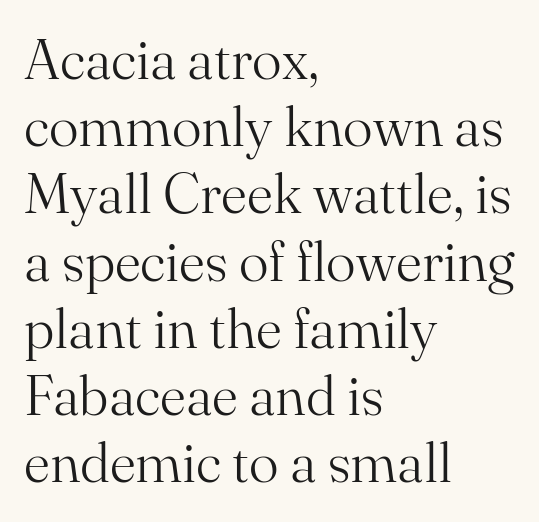
{"serif": "yes", "italic": "no", "bold": "no", "weight": "light", "width": "normal", "stroke_contrast": "medium", "x_height": "small", "monospaced": "no", "underline": "no", "align": "left", "line_spacing_ratio": 1.2, "letter_spacing": "normal", "letter_spacing_em": 0.0, "glyph_px": 56}
